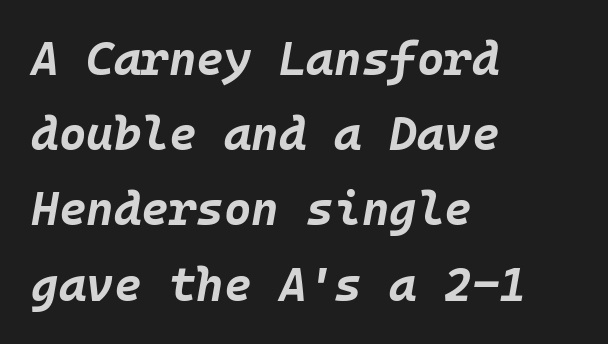
Characters follow at the spacing the type designer built in. Layout note: lines flush left. Observe the lean: these are italic letterforms. Quick note: underline off. A full-strength bold gives these letters their thick strokes. What's the leading like? Ordinary, nothing unusual.
